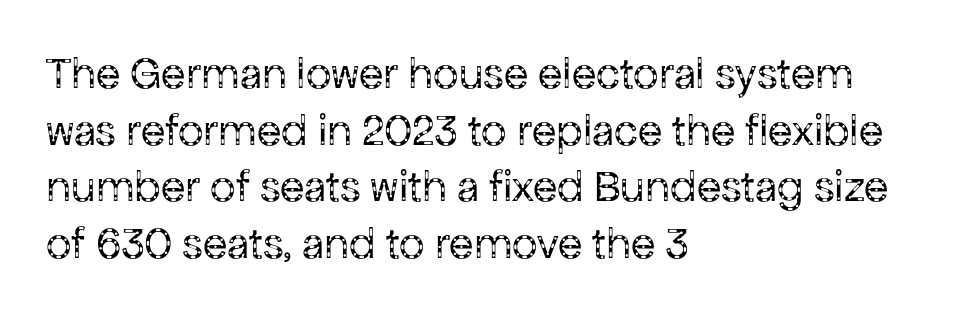
The image shows 45 px regular-weight sans-serif type, upright; set left-aligned, normal line spacing (1.26x), normal letter spacing, not underlined; low stroke contrast and a medium x-height.
